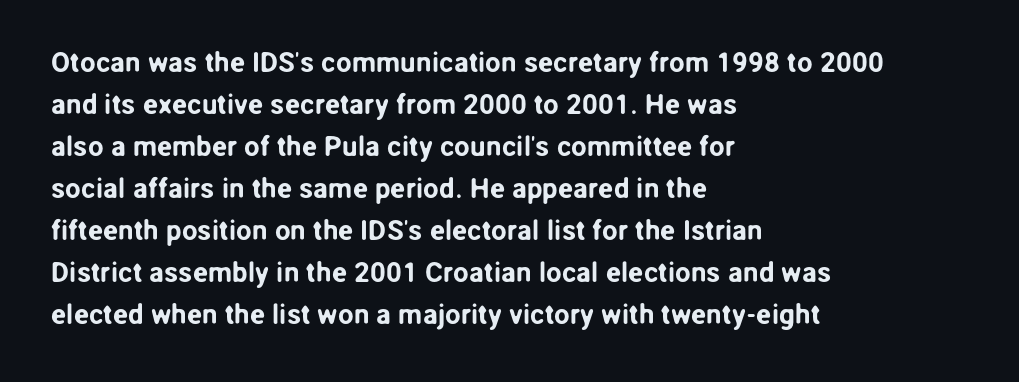
The image shows 28 px sans-serif type, upright; set left-aligned, normal line spacing (1.5x), normal letter spacing, not underlined; low stroke contrast and a medium x-height.
